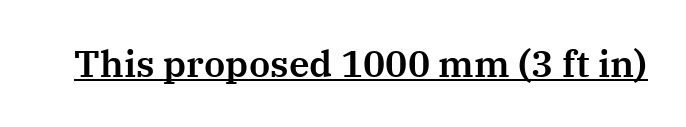
These lines are composed in type with serifs. Each word holds together tightly as a unit, with standard inter-letter gaps. The rendering uses natural spacing where letterforms have individual widths. You can tell it's not italic because the verticals are truly vertical.
